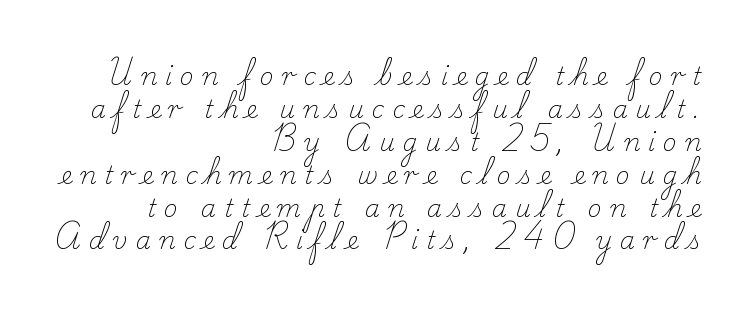
These lines have a slow, spaced-out rhythm from letter to letter. The gap between lines stays unmarked. The designer left line spacing at the default. Line ends are locked; line starts wander. The face looks like a standard text weight, possibly lighter.
